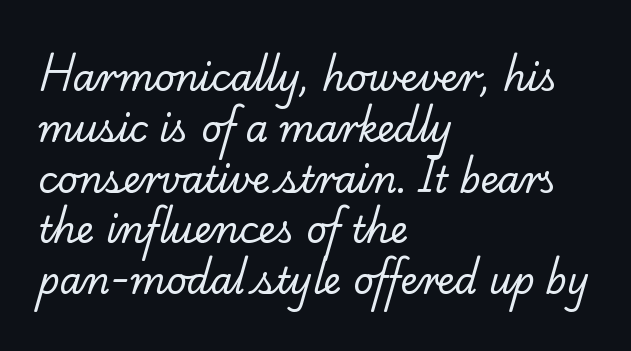
Q: Is the text bold? A: No.
Q: Is the text underlined? A: No.
Q: How is the paragraph aligned? A: Left-aligned.
Q: Is the spacing between letters normal or unusually wide? A: Normal.
Q: Is the spacing between lines tight, normal or loose? A: Normal.
Q: Width (condensed, normal, or wide)? A: Normal.
Q: Stroke contrast? A: Low.
Q: x-height? A: Small.
Q: Monospaced? A: No.
